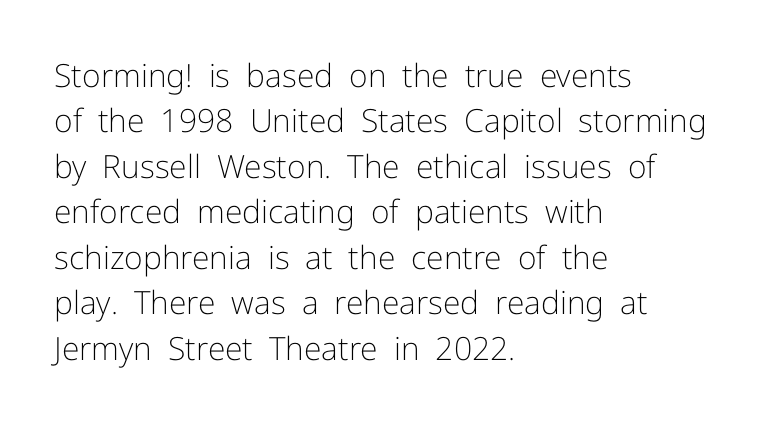
Q: Is the text bold? A: No.
Q: Is the text italic (slanted)? A: No, it is upright.
Q: Is the typeface a serif or a sans-serif typeface? A: Sans-serif.
Q: Is the text underlined? A: No.
Q: How is the paragraph aligned? A: Left-aligned.
Q: Is the spacing between letters normal or unusually wide? A: Normal.
Q: Is the spacing between lines tight, normal or loose? A: Normal.
Q: Width (condensed, normal, or wide)? A: Normal.
Q: Stroke contrast? A: Low.
Q: x-height? A: Medium.
Q: Monospaced? A: No.
